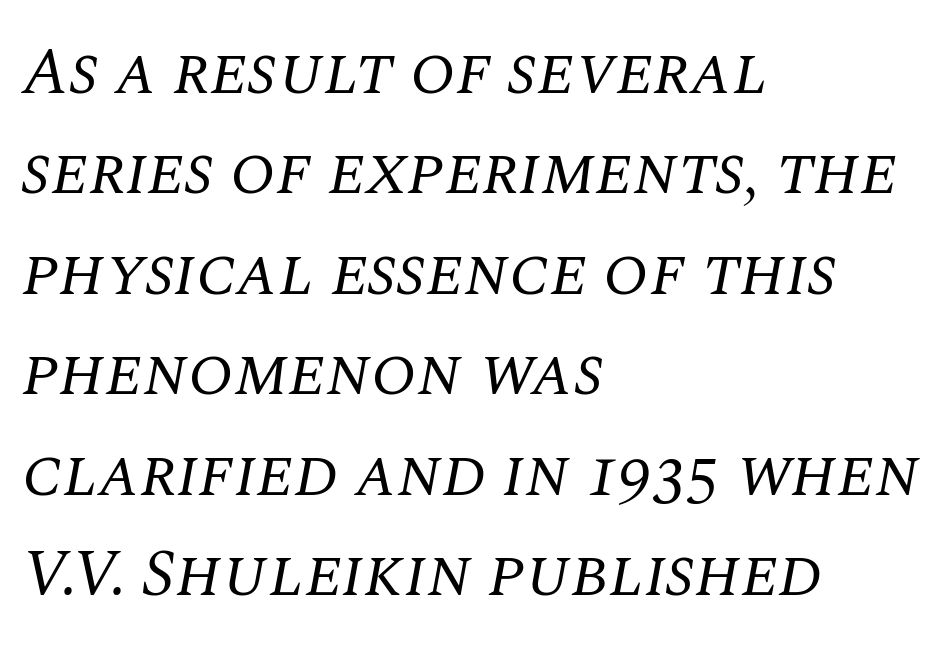
Each letter keeps its own natural width here, so spacing adapts to shape. Check where the strokes stop: tiny serifs finish them off. Line beginnings align vertically; line endings do not. Letter spacing: default. Unbolded letterforms with no extra heft.
